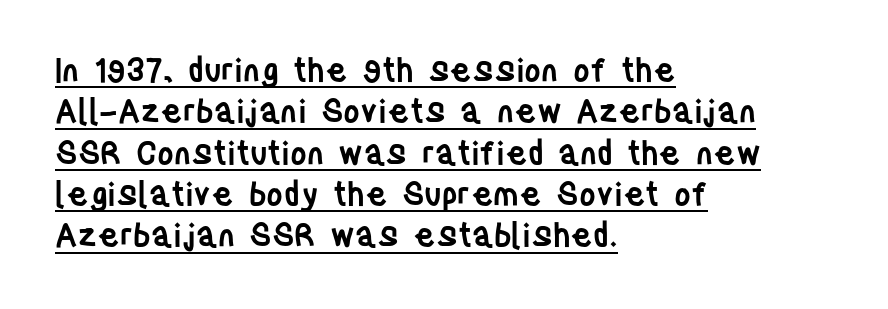
{"serif": "no", "italic": "no", "bold": "semi", "weight": "semibold", "width": "condensed", "stroke_contrast": "low", "x_height": "large", "monospaced": "no", "underline": "yes", "align": "left", "line_spacing": "normal", "line_spacing_ratio": 1.29, "letter_spacing": "normal", "letter_spacing_em": 0.0, "glyph_px": 32}
